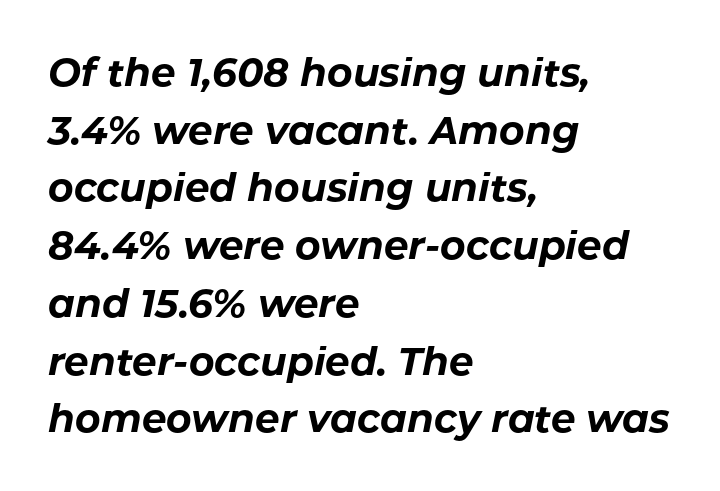
The image shows 39 px bold type, italic (leaning right); set left-aligned, normal line spacing (1.48x), normal letter spacing, not underlined; low stroke contrast and a medium x-height.
